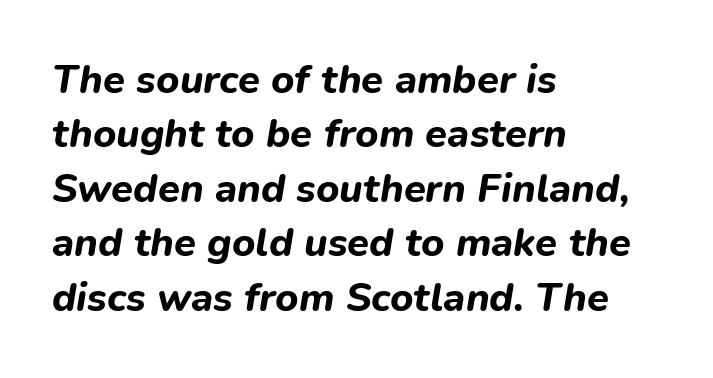
The image shows 40 px bold type, italic (leaning right); set left-aligned, normal line spacing (1.36x), normal letter spacing, not underlined; low stroke contrast and a medium x-height.
